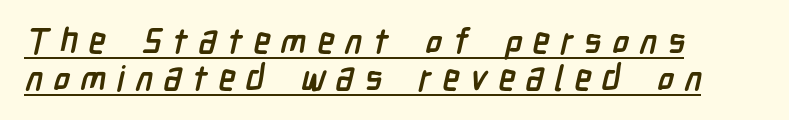
The image shows 35 px semibold, condensed sans-serif type; set left-aligned, tight line spacing (1.05x), unusually wide letter spacing (+0.3 em), underlined; low stroke contrast and a medium x-height.
